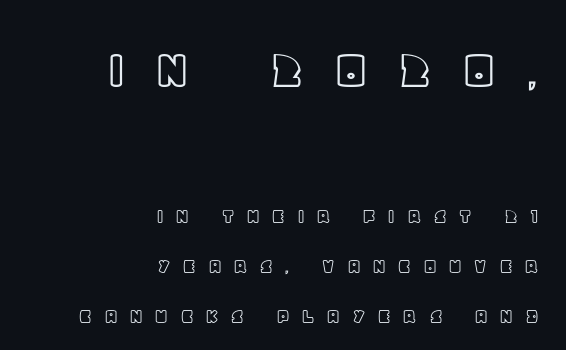
{"italic": "no", "width": "normal", "x_height": "large", "monospaced": "no", "underline": "no", "align": "right", "line_spacing": "loose", "line_spacing_ratio": 2.17, "letter_spacing": "wide", "letter_spacing_em": 0.48, "larger_block": "first", "size_ratio": 2.52, "glyph_px": 58}
